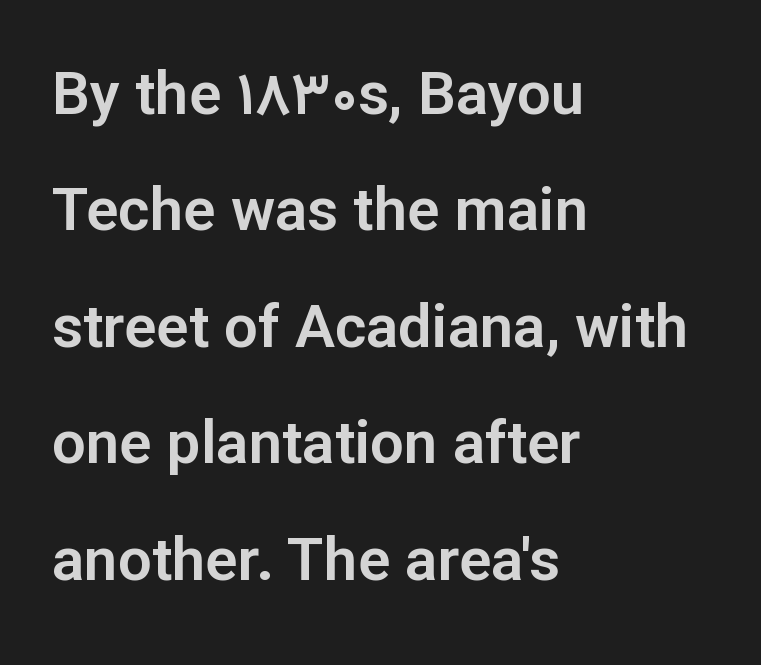
{"serif": "no", "italic": "no", "width": "normal", "stroke_contrast": "low", "x_height": "medium", "monospaced": "no", "underline": "no", "align": "left", "line_spacing": "loose", "line_spacing_ratio": 1.94, "letter_spacing": "normal", "letter_spacing_em": 0.0, "glyph_px": 60}
